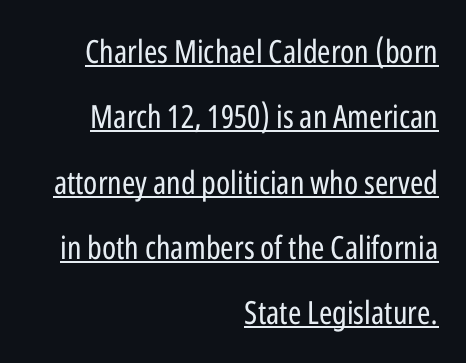
Q: Is the text bold? A: No.
Q: Is the text italic (slanted)? A: No, it is upright.
Q: Is the typeface a serif or a sans-serif typeface? A: Sans-serif.
Q: Is the text underlined? A: Yes.
Q: How is the paragraph aligned? A: Right-aligned.
Q: Is the spacing between letters normal or unusually wide? A: Normal.
Q: Is the spacing between lines tight, normal or loose? A: Loose.
Q: Width (condensed, normal, or wide)? A: Condensed.
Q: Stroke contrast? A: Low.
Q: x-height? A: Medium.
Q: Monospaced? A: No.
